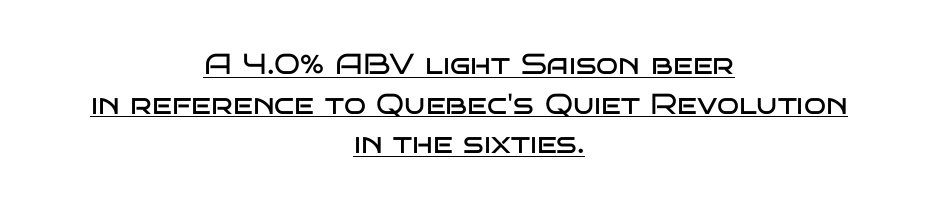
The image shows 29 px regular-weight, wide sans-serif type, upright; set centered, normal line spacing (1.37x), normal letter spacing, underlined; low stroke contrast and a large x-height.
